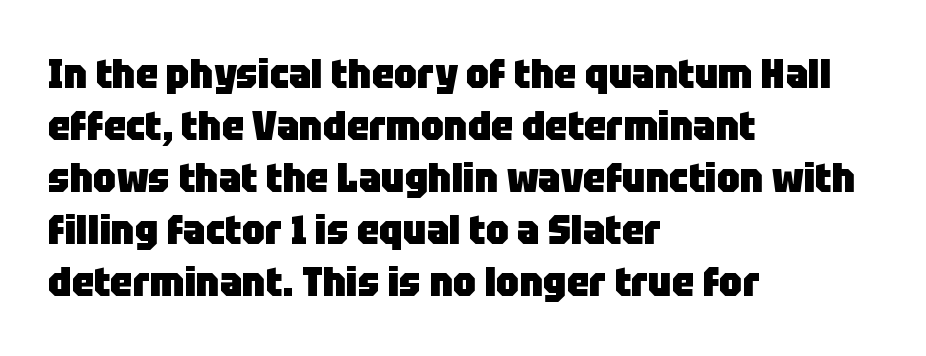
Which margin do the lines hug? The left one — the right edge is uneven. Note the varied advance widths — an 'i' is clearly narrower than an 'm'. Each letter's strokes conclude bluntly, with no projecting serifs. Only glyphs here, with clear space below each row.
